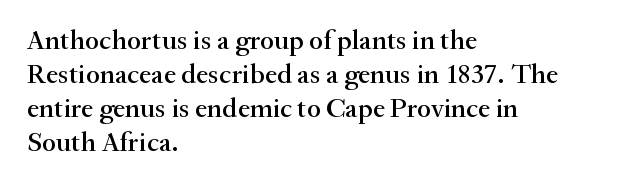
The image shows 28 px serif type, upright; set left-aligned, line spacing 1.21x, normal letter spacing, not underlined; medium stroke contrast and a small x-height.
